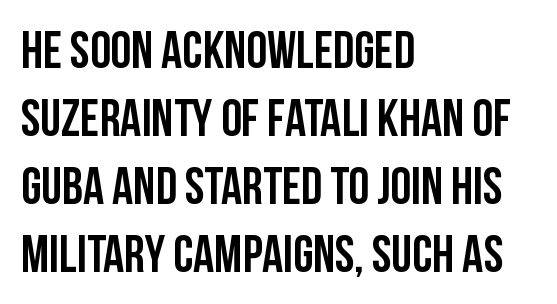
Q: Is the text italic (slanted)? A: No, it is upright.
Q: Is the typeface a serif or a sans-serif typeface? A: Sans-serif.
Q: Is the text underlined? A: No.
Q: How is the paragraph aligned? A: Left-aligned.
Q: Is the spacing between letters normal or unusually wide? A: Normal.
Q: Is the spacing between lines tight, normal or loose? A: Normal.
Q: Width (condensed, normal, or wide)? A: Condensed.
Q: Stroke contrast? A: Low.
Q: x-height? A: Large.
Q: Monospaced? A: No.
